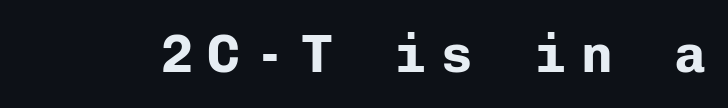
The image shows 53 px bold sans-serif type, upright, monospaced; set unusually wide letter spacing (+0.28 em), not underlined; low stroke contrast and a medium x-height.
